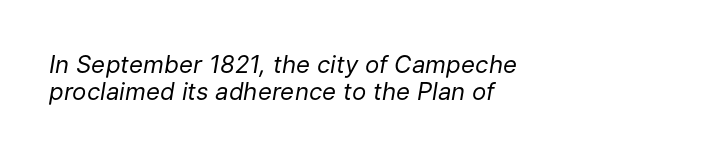
Students, note that the glyphs here touch the page at normal intervals. Teacher's note: observe the even left margin — that is flush-left alignment. Designer's note — italics engaged. The lines are packed closely together with very little leading. Beneath every word, the page is bare. The typeface has the unassuming heft of standard copy or less.
